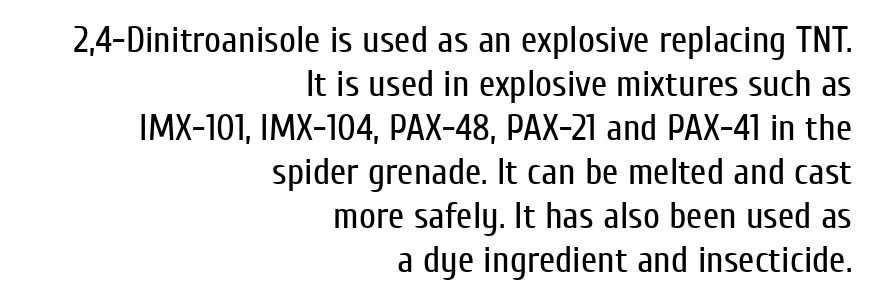
Q: Is the text bold? A: No.
Q: Is the text italic (slanted)? A: No, it is upright.
Q: Is the typeface a serif or a sans-serif typeface? A: Sans-serif.
Q: Is the text underlined? A: No.
Q: How is the paragraph aligned? A: Right-aligned.
Q: Is the spacing between letters normal or unusually wide? A: Normal.
Q: Width (condensed, normal, or wide)? A: Condensed.
Q: Stroke contrast? A: Low.
Q: x-height? A: Medium.
Q: Monospaced? A: No.
